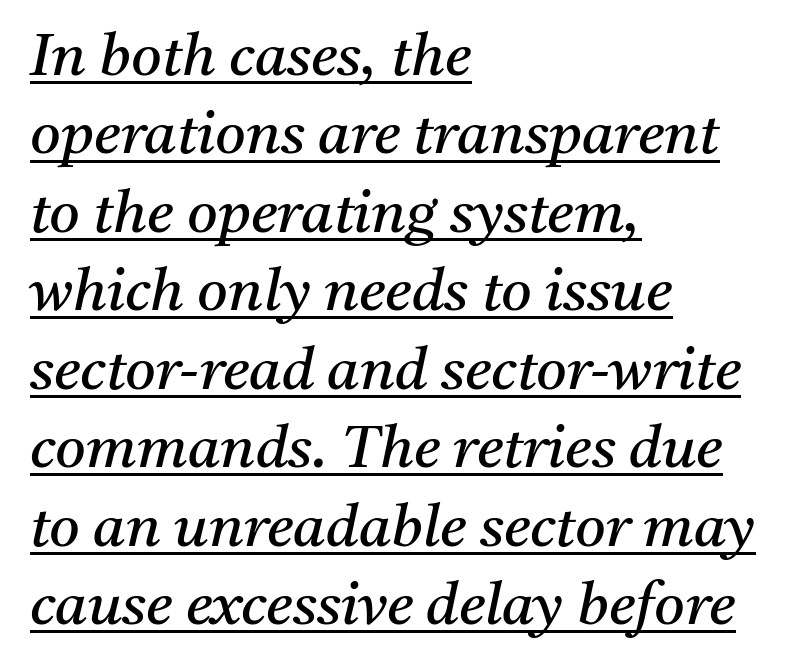
The image shows 59 px regular-weight serif type, italic (leaning right); set left-aligned, normal line spacing (1.33x), normal letter spacing, underlined; medium stroke contrast and a medium x-height.
